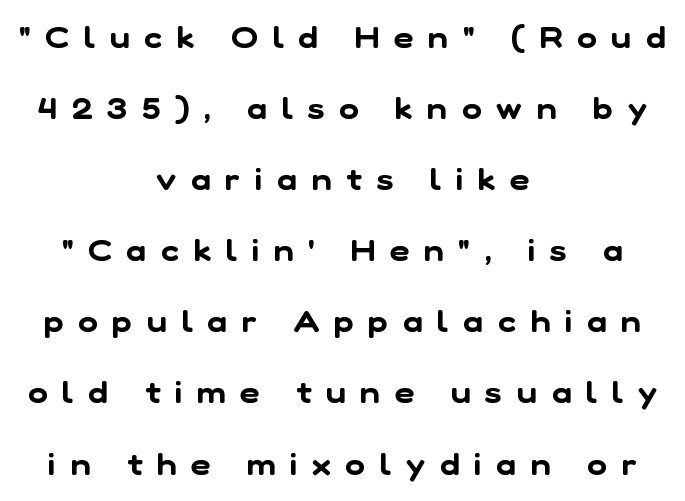
The image shows 30 px sans-serif type; set centered, loose line spacing (2.37x), unusually wide letter spacing (+0.49 em), not underlined; low stroke contrast and a medium x-height.
